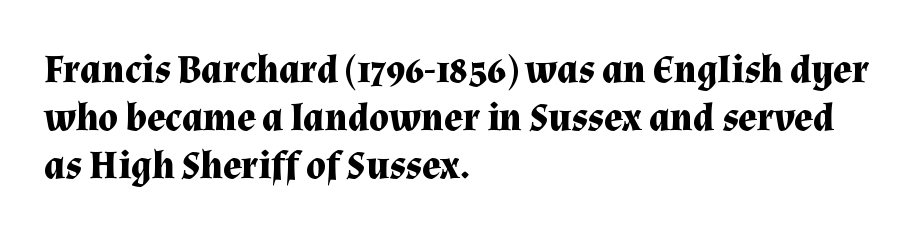
{"serif": "yes", "italic": "no", "bold": "yes", "weight": "bold", "width": "normal", "stroke_contrast": "medium", "x_height": "medium", "monospaced": "no", "underline": "no", "align": "left", "line_spacing_ratio": 1.23, "letter_spacing": "normal", "letter_spacing_em": 0.0, "glyph_px": 39}
